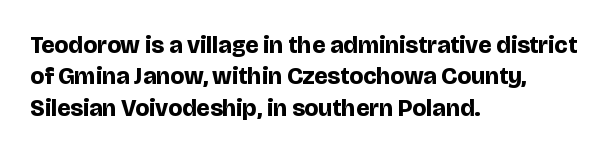
Caption: standard tracking, unaltered. In CSS terms this would be text-align: left. Unlike italic type, these characters show no tilt at all. A dark, heavy texture on the line: the type is bold.
